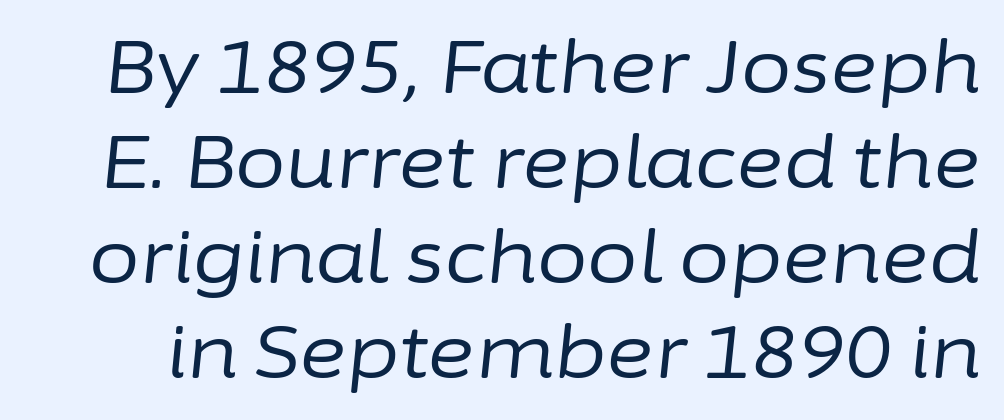
The image shows 73 px regular-weight type, italic (leaning right); set normal line spacing (1.3x), normal letter spacing, not underlined; low stroke contrast and a medium x-height.
